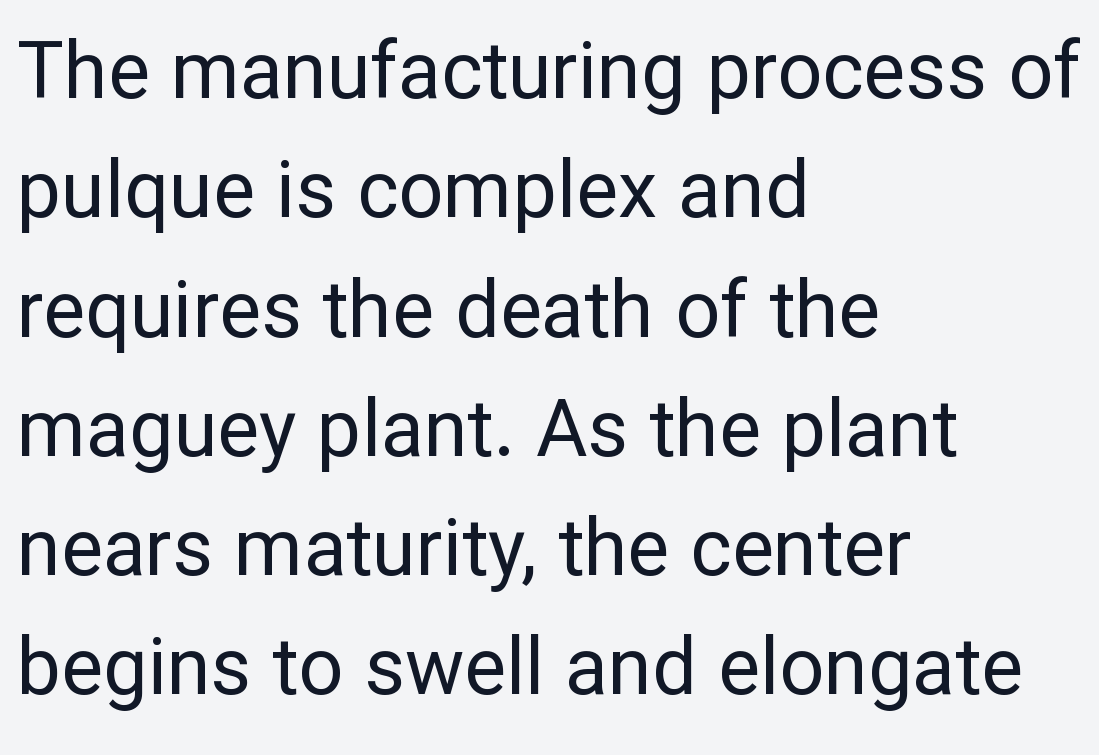
The image shows 79 px regular-weight sans-serif type, upright; set left-aligned, normal line spacing (1.51x), normal letter spacing, not underlined; low stroke contrast and a medium x-height.
